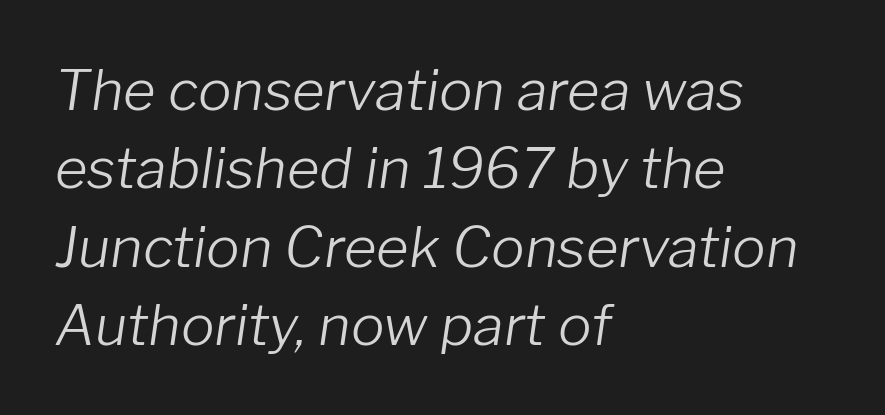
The image shows 56 px light type, italic (leaning right); set left-aligned, normal line spacing (1.4x), normal letter spacing, not underlined; low stroke contrast and a medium x-height.
